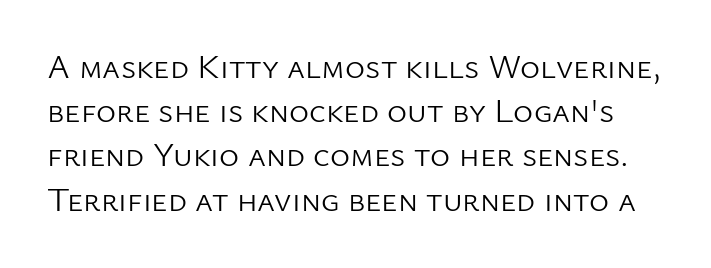
The image shows 34 px light sans-serif type, upright; set normal line spacing (1.3x), normal letter spacing, not underlined; low stroke contrast and a medium x-height.
